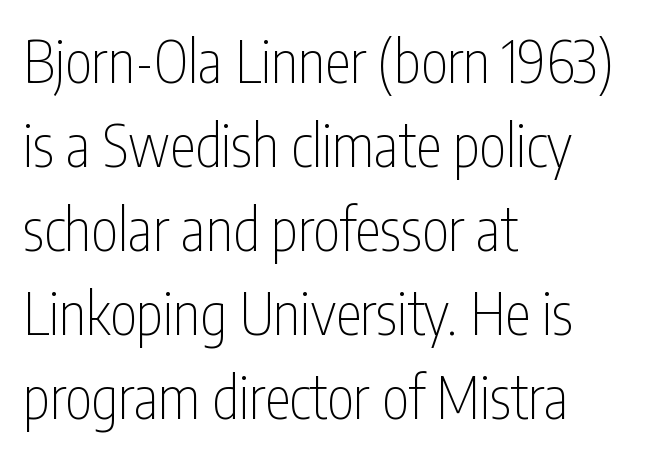
Q: Is the text bold? A: No.
Q: Is the text italic (slanted)? A: No, it is upright.
Q: Is the typeface a serif or a sans-serif typeface? A: Sans-serif.
Q: Is the text underlined? A: No.
Q: How is the paragraph aligned? A: Left-aligned.
Q: Is the spacing between letters normal or unusually wide? A: Normal.
Q: Is the spacing between lines tight, normal or loose? A: Normal.
Q: Width (condensed, normal, or wide)? A: Condensed.
Q: Stroke contrast? A: Low.
Q: x-height? A: Medium.
Q: Monospaced? A: No.
